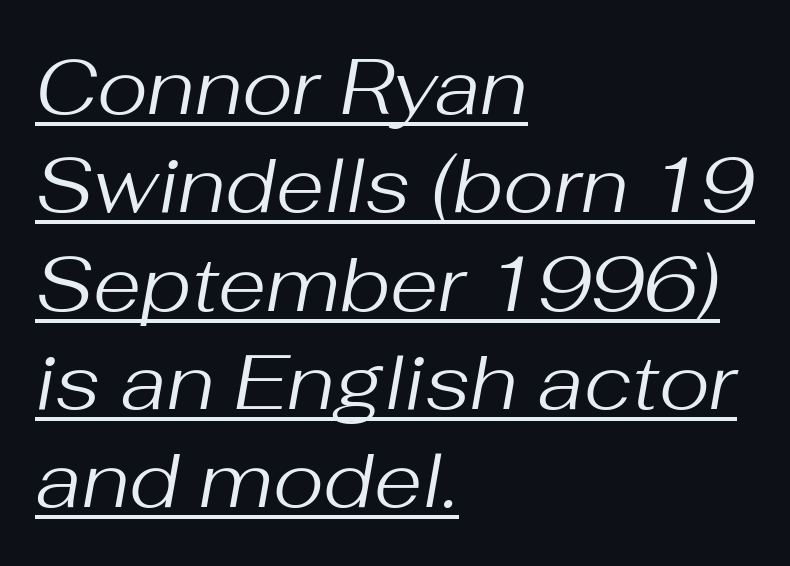
The image shows 78 px regular-weight type, italic (leaning right); set left-aligned, normal line spacing (1.26x), normal letter spacing, underlined; medium stroke contrast and a medium x-height.
